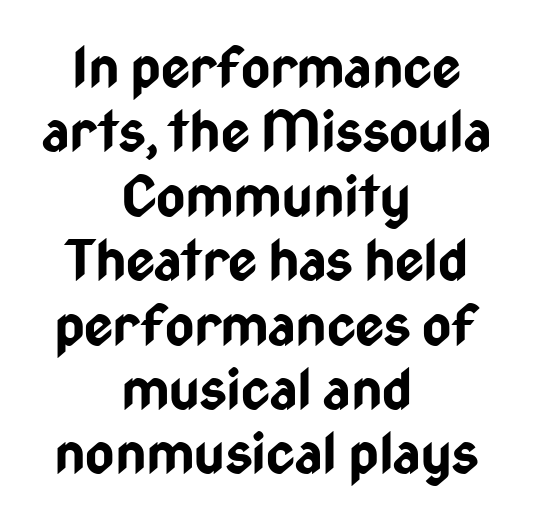
The image shows 56 px bold, condensed sans-serif type, upright; set centered, tight line spacing (1.15x), normal letter spacing, not underlined; low stroke contrast and a medium x-height.
